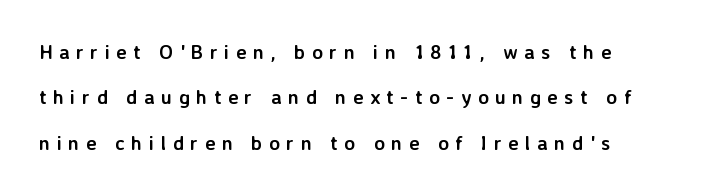
The image shows 20 px bold type, upright; set left-aligned, loose line spacing (2.27x), unusually wide letter spacing (+0.32 em), not underlined.
